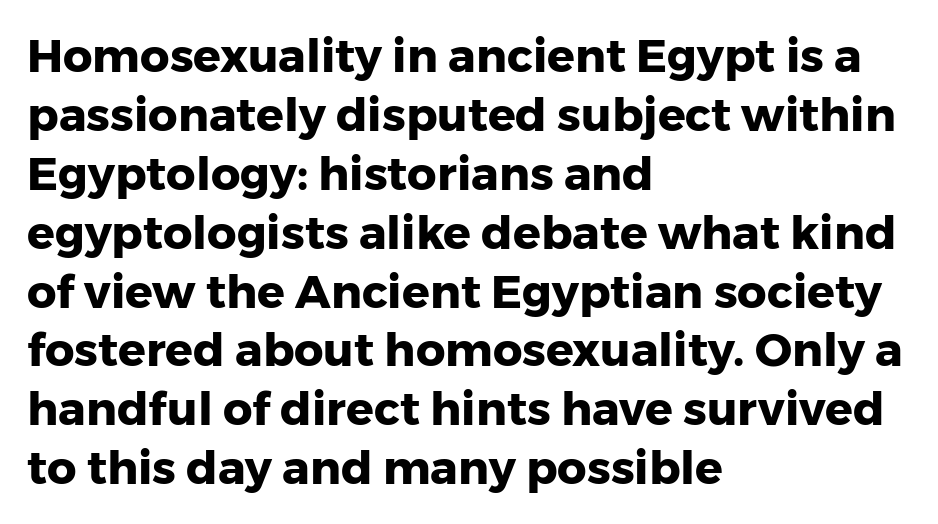
{"serif": "no", "italic": "no", "bold": "yes", "weight": "heavy", "width": "normal", "stroke_contrast": "low", "x_height": "medium", "monospaced": "no", "underline": "no", "align": "left", "line_spacing": "normal", "line_spacing_ratio": 1.28, "letter_spacing": "normal", "letter_spacing_em": 0.0, "glyph_px": 46}
